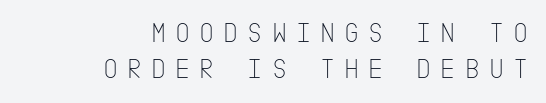
The image shows 29 px thin, condensed sans-serif type, upright; set right-aligned, normal line spacing (1.25x), unusually wide letter spacing (+0.31 em), not underlined; low stroke contrast and a large x-height.
